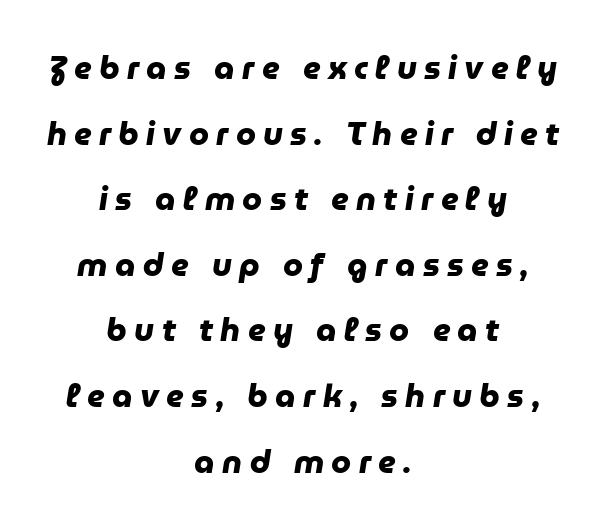
The image shows 32 px heavy sans-serif type; set centered, loose line spacing (2.05x), unusually wide letter spacing (+0.23 em), not underlined; low stroke contrast and a medium x-height.
